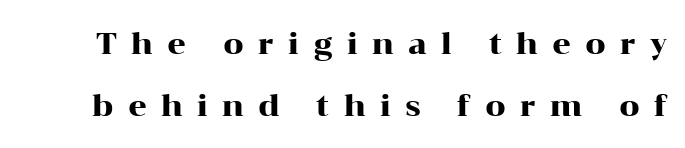
Has an underline been added? It has not. You can tell from the footed stems that serif type was used. When letters stand straight like this, we call the style roman or upright. This rendering widens character spacing well past its baseline value.
